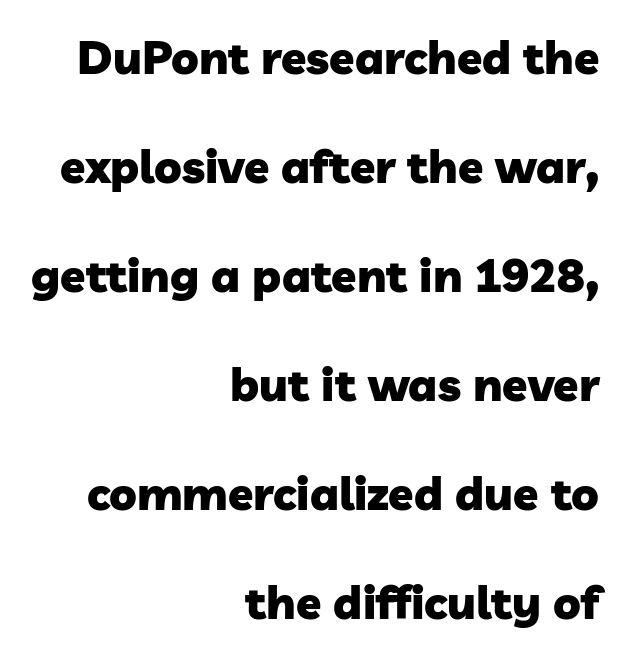
The image shows 46 px heavy sans-serif type; set right-aligned, loose line spacing (2.37x), normal letter spacing, not underlined; low stroke contrast and a medium x-height.
